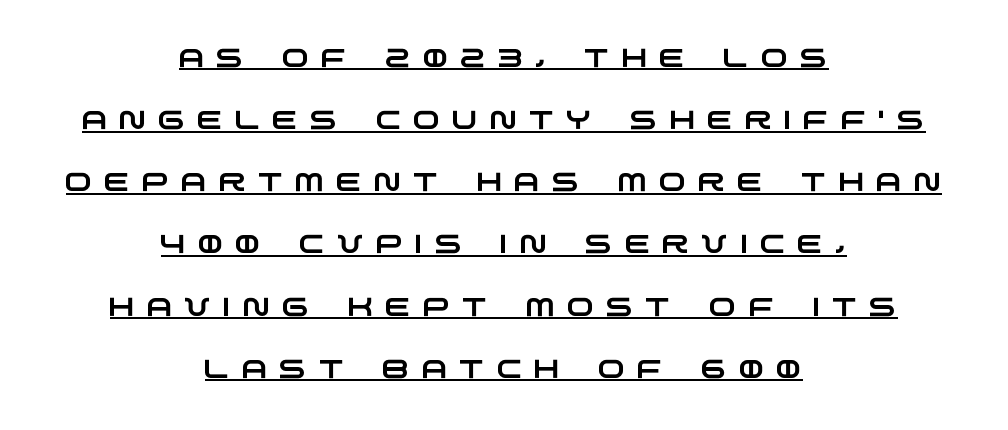
Each line is balanced around a shared central axis. Each new line begins a long way beneath the previous one. Does a line run under the words? Yes, clearly. The type is letterspaced generously, with wide tracking.
